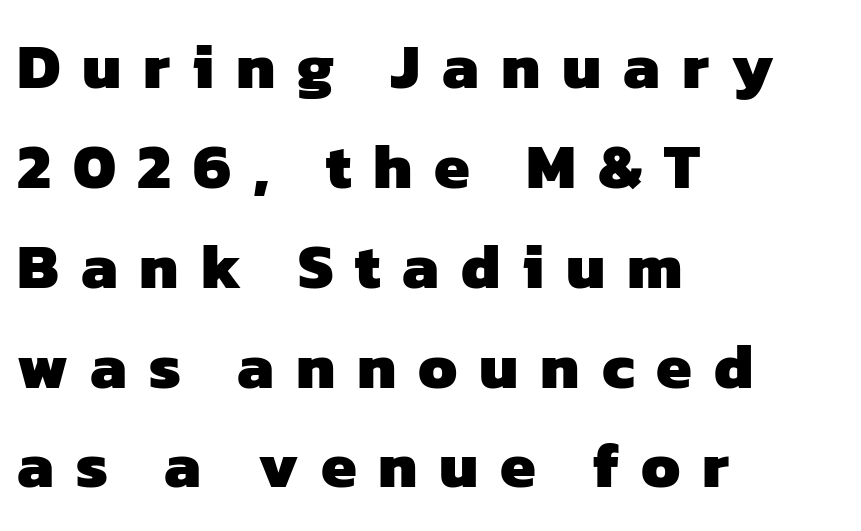
{"serif": "no", "bold": "yes", "weight": "heavy", "width": "normal", "stroke_contrast": "low", "x_height": "medium", "monospaced": "no", "underline": "no", "align": "left", "line_spacing": "normal", "line_spacing_ratio": 1.56, "letter_spacing": "wide", "letter_spacing_em": 0.34, "glyph_px": 64}
